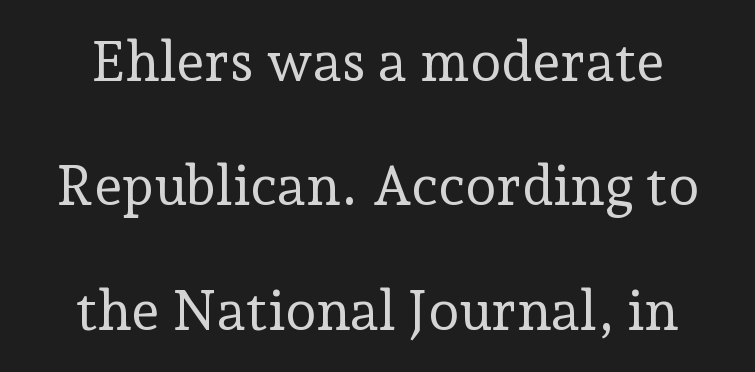
{"serif": "yes", "italic": "no", "bold": "no", "weight": "regular", "width": "normal", "stroke_contrast": "low", "x_height": "medium", "monospaced": "no", "underline": "no", "line_spacing": "loose", "line_spacing_ratio": 2.22, "letter_spacing": "normal", "letter_spacing_em": 0.0, "glyph_px": 56}
